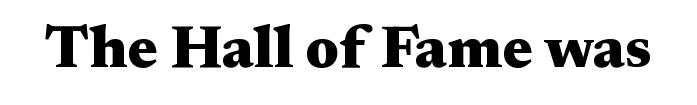
Q: Is the text bold? A: Yes.
Q: Is the text italic (slanted)? A: No, it is upright.
Q: Is the typeface a serif or a sans-serif typeface? A: Serif.
Q: Is the text underlined? A: No.
Q: Is the spacing between letters normal or unusually wide? A: Normal.
Q: Width (condensed, normal, or wide)? A: Wide.
Q: Stroke contrast? A: Medium.
Q: x-height? A: Medium.
Q: Monospaced? A: No.
